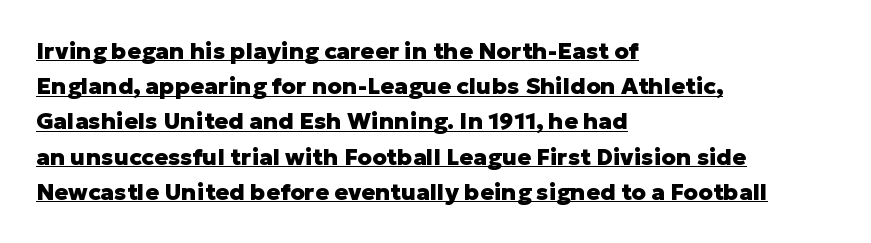
{"italic": "no", "bold": "yes", "underline": "yes", "align": "left", "line_spacing": "normal", "line_spacing_ratio": 1.53, "letter_spacing": "normal", "letter_spacing_em": 0.0, "glyph_px": 23}
